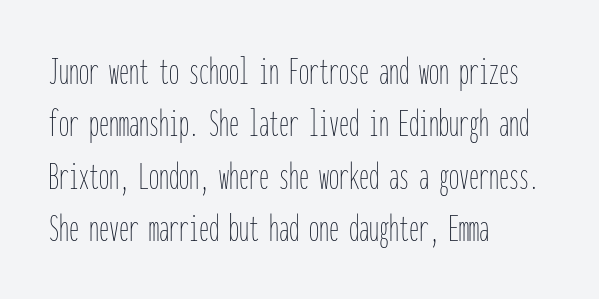
{"italic": "no", "bold": "no", "weight": "thin", "width": "condensed", "stroke_contrast": "low", "x_height": "medium", "monospaced": "yes", "underline": "no", "align": "left", "line_spacing": "normal", "line_spacing_ratio": 1.31, "letter_spacing": "normal", "letter_spacing_em": 0.0, "glyph_px": 40}
